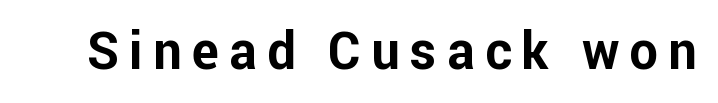
The image shows 51 px bold sans-serif type, upright; set unusually wide letter spacing (+0.2 em), not underlined; low stroke contrast and a medium x-height.
